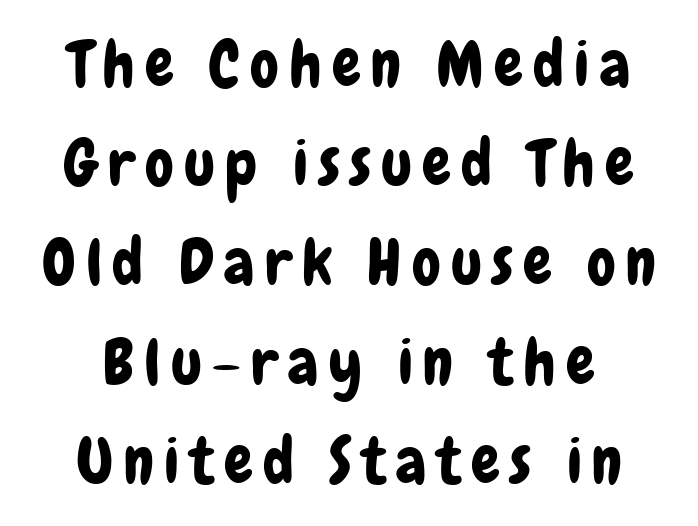
Italic: no, the glyphs are upright roman. The face used here is proportionally spaced, like ordinary book or web type. Grotesque or geometric, the face here clearly has no serifs. Rows of type keep a routine distance in the vertical direction. The area under the type is left untouched.
